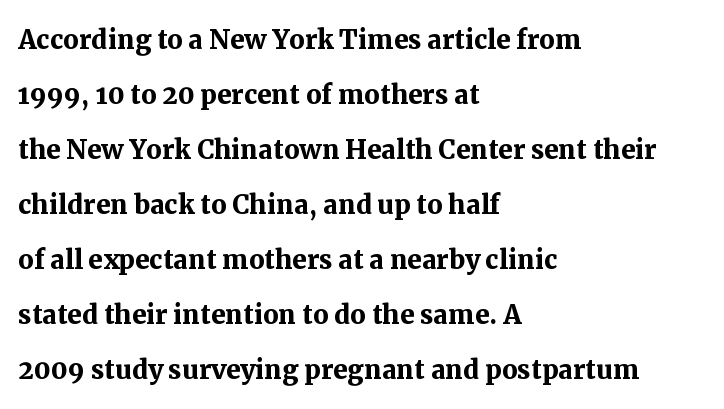
The image shows 35 px semibold serif type, upright; set left-aligned, normal line spacing (1.57x), normal letter spacing, not underlined; medium stroke contrast and a medium x-height.
